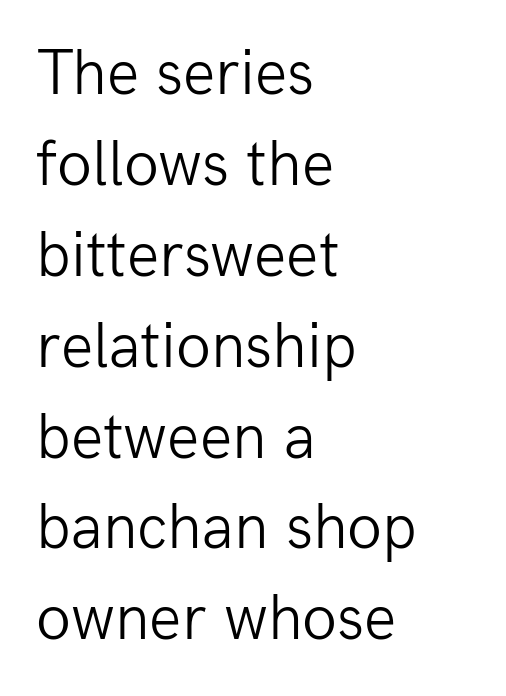
The rendering shows plain stroke endings on the letterforms — a sans-serif design. The foot of each line stays bare and open. Compared with a typical body face, this is equally light or lighter still. Unlike italic type, these characters show no tilt at all. Vertically, the passage feels balanced, rows spaced as you'd expect.
